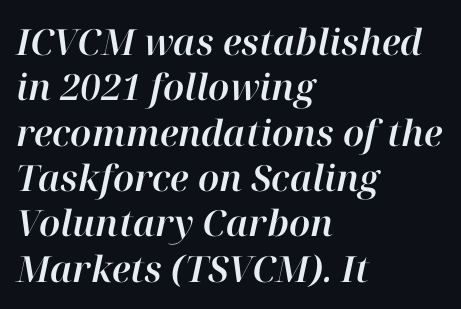
Here the designer chose a conventional face with non-uniform glyph widths. Notice how the stems are inclined rather than vertical — that's the hallmark of italics. Layout note: lines flush left. Bare-footed words on every line. Evenly set lines give the paragraph a standard silhouette.
